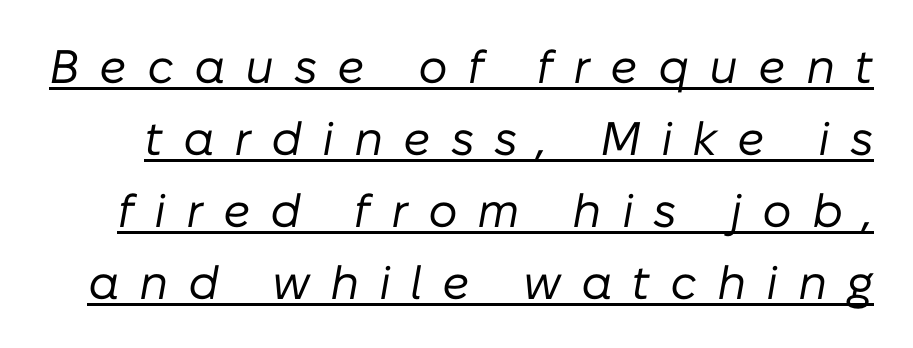
{"italic": "yes", "lean": "right", "slant_degrees": 10, "bold": "no", "weight": "regular", "width": "normal", "stroke_contrast": "low", "x_height": "medium", "monospaced": "no", "underline": "yes", "line_spacing": "normal", "line_spacing_ratio": 1.53, "letter_spacing": "wide", "letter_spacing_em": 0.42, "glyph_px": 47}
